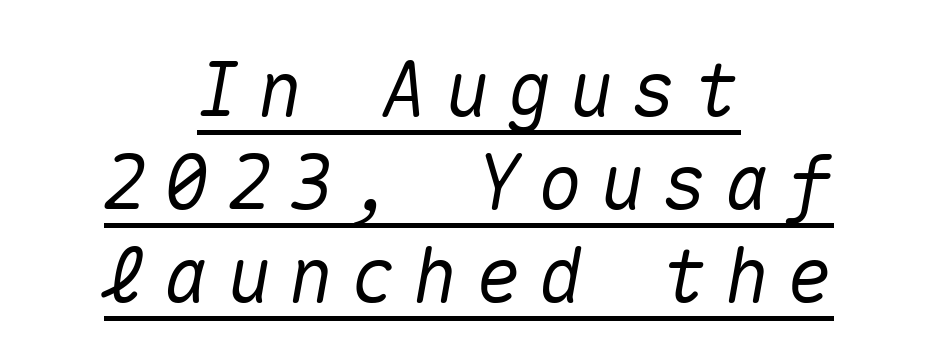
Every row of glyphs is offset so its center matches the block's center. Observe the wide spacing: letters keep a clear distance from each other. This sample carries an underscore along the baseline area. Every character sits at an angle, as italics do.
